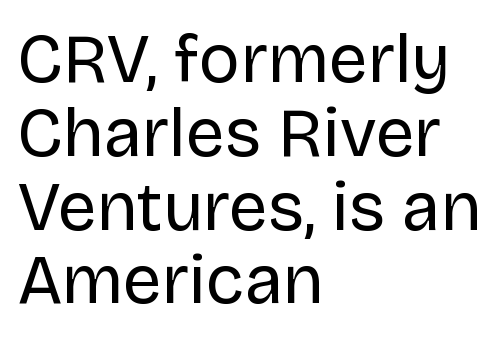
The image shows 69 px regular-weight sans-serif type, upright; set left-aligned, tight line spacing (1.07x), normal letter spacing, not underlined; low stroke contrast and a large x-height.
